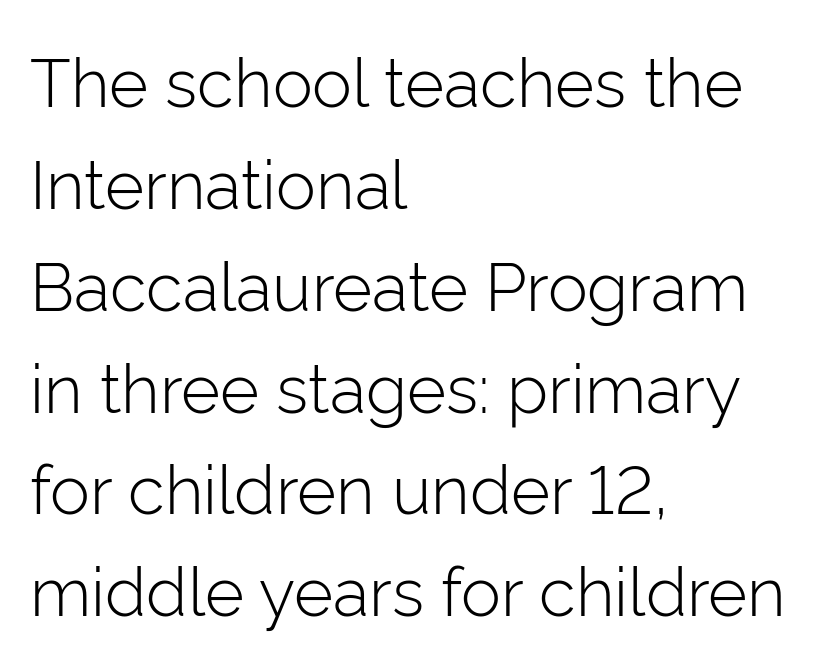
The image shows 67 px light sans-serif type, upright; set left-aligned, normal line spacing (1.52x), normal letter spacing, not underlined; low stroke contrast and a medium x-height.
